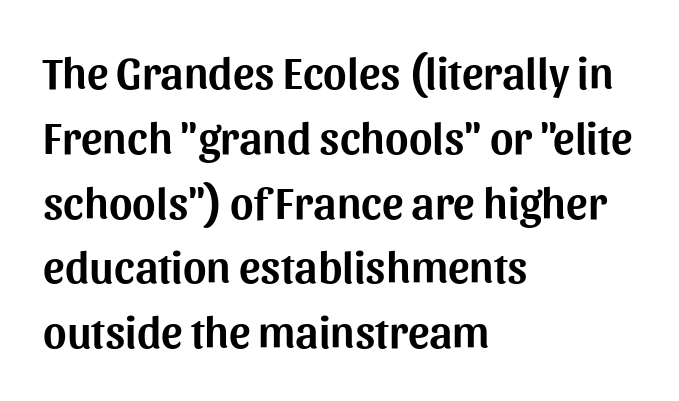
Tall strokes in this sample are plumb rather than angled. Descender tails drop into unmarked territory. One glance says typical: line gaps are just what's usual. The typeface chosen for these lines omits serifs. Line starts are locked; line ends wander.
